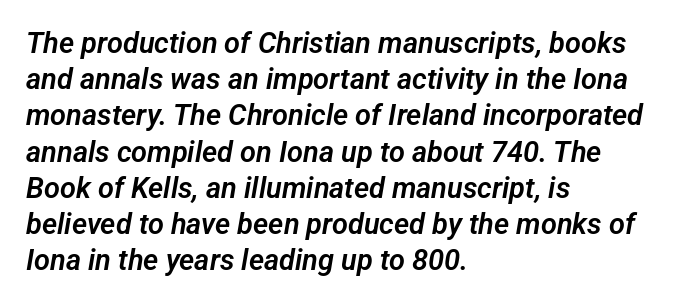
Leading: standard. The type family on display is of the sans-serif kind. Nothing unusual about the tracking: characters are spaced as the font intends. The passage is arranged the way most books set body copy — flush left. Check under the words: just untouched page.
